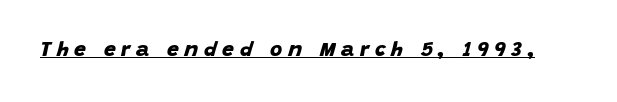
The image shows 21 px bold type; set unusually wide letter spacing (+0.27 em), underlined.
